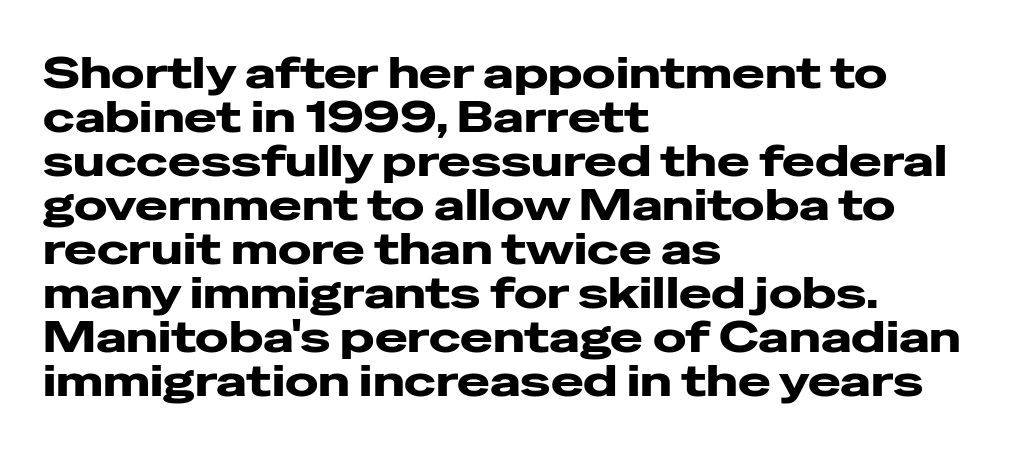
{"serif": "no", "italic": "no", "bold": "yes", "weight": "heavy", "width": "wide", "stroke_contrast": "low", "x_height": "medium", "monospaced": "no", "underline": "no", "align": "left", "line_spacing": "tight", "line_spacing_ratio": 1.0, "letter_spacing": "normal", "letter_spacing_em": 0.0, "glyph_px": 44}
